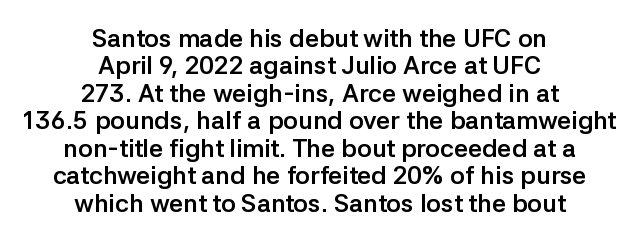
The image shows 25 px bold type, upright; set centered, tight line spacing (1.1x), normal letter spacing, not underlined.
